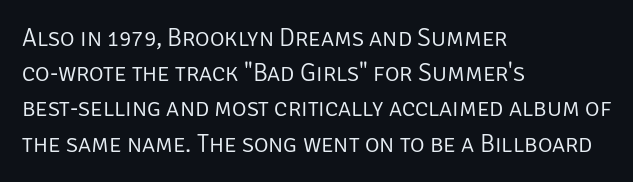
The image shows 25 px text type, upright; set left-aligned, normal line spacing (1.41x), normal letter spacing, not underlined.
